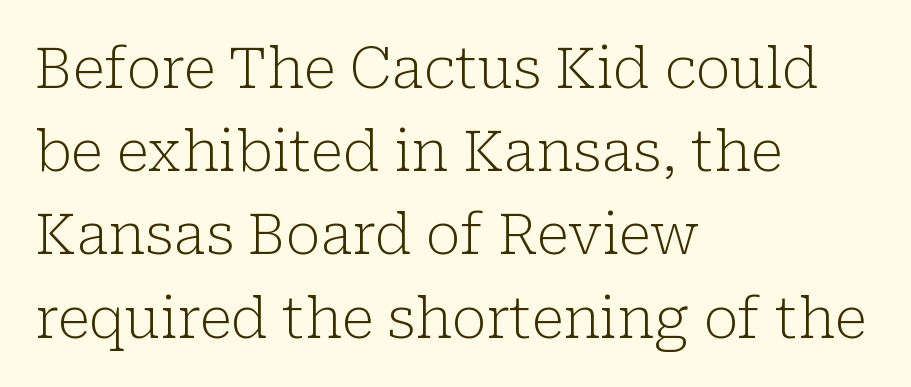
{"serif": "yes", "italic": "no", "bold": "no", "weight": "light", "width": "normal", "stroke_contrast": "low", "x_height": "medium", "monospaced": "no", "underline": "no", "align": "left", "line_spacing": "normal", "line_spacing_ratio": 1.46, "letter_spacing": "normal", "letter_spacing_em": 0.0, "glyph_px": 57}
